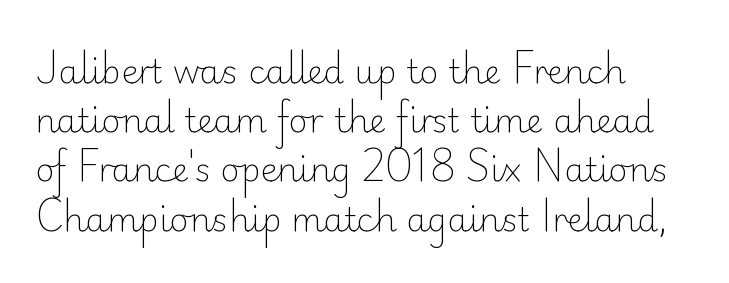
Regarding serifs, this sample does without them. The letters stand straight up with perfectly vertical stems. The horizontal fit of the characters is conventional and even. Type without underlining. The letters advance in unequal steps, a hallmark of proportional type. The typeface has the unassuming heft of standard copy or less.
